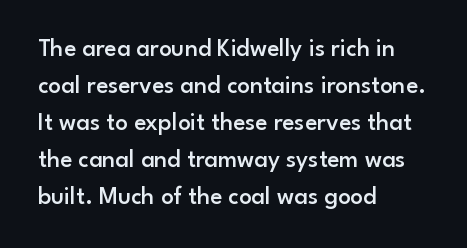
Posture: upright roman. The string is rendered with underlining switched off. Layout note: lines flush left. The line texture is even and compact thanks to regular tracking.
